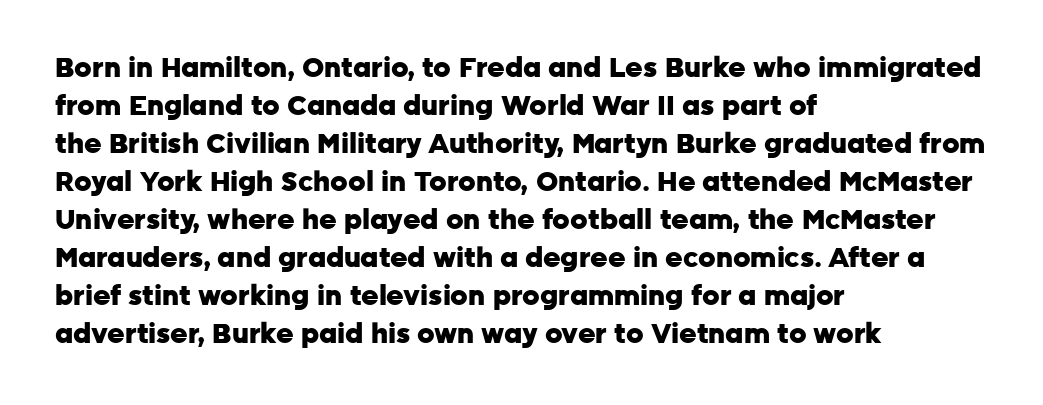
{"italic": "no", "bold": "yes", "underline": "no", "align": "left", "line_spacing": "normal", "line_spacing_ratio": 1.41, "letter_spacing": "normal", "letter_spacing_em": 0.0, "glyph_px": 27}
